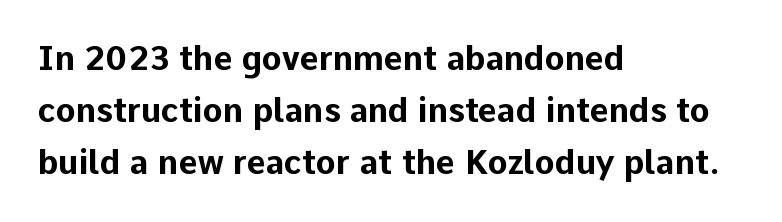
The image shows 33 px bold sans-serif type, upright; set left-aligned, normal line spacing (1.58x), normal letter spacing, not underlined; low stroke contrast and a medium x-height.
